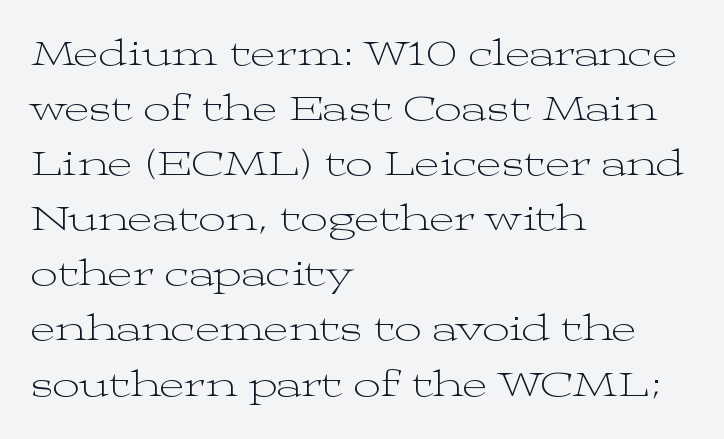
Q: Is the text bold? A: No.
Q: Is the text italic (slanted)? A: No, it is upright.
Q: Is the typeface a serif or a sans-serif typeface? A: Serif.
Q: Is the text underlined? A: No.
Q: How is the paragraph aligned? A: Left-aligned.
Q: Is the spacing between letters normal or unusually wide? A: Normal.
Q: Is the spacing between lines tight, normal or loose? A: Normal.
Q: Width (condensed, normal, or wide)? A: Wide.
Q: Stroke contrast? A: Medium.
Q: x-height? A: Medium.
Q: Monospaced? A: No.
